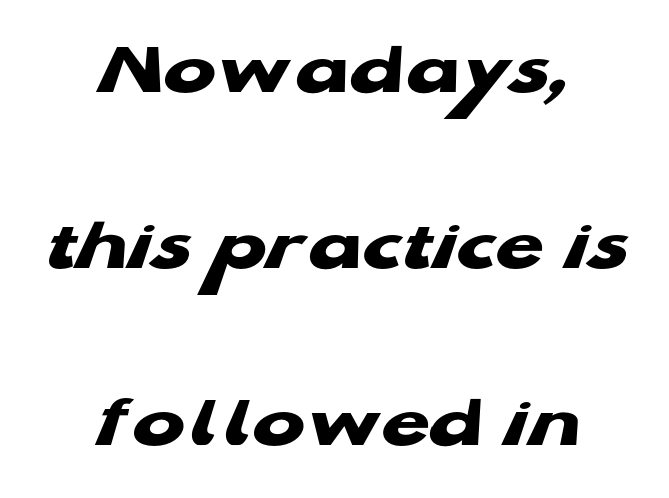
The image shows 78 px heavy, wide sans-serif type; set centered, loose line spacing (2.26x), normal letter spacing, not underlined; low stroke contrast and a medium x-height.
